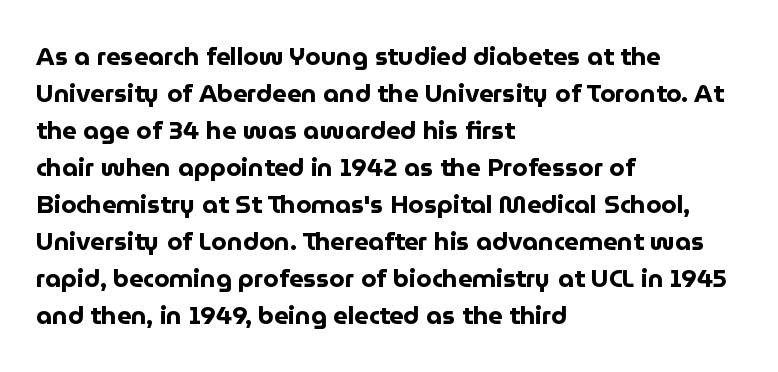
Horizontally, the lines are justified to the leading edge only. These words are printed bold, with thick strokes throughout. These lines sit exactly where default settings would place them. Every character sits straight up, as roman type does. Beneath every word, the page is bare.
